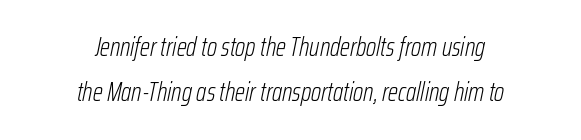
Q: Is the text bold? A: No.
Q: Is the text italic (slanted)? A: Yes, it leans right by about 12 degrees.
Q: Is the text underlined? A: No.
Q: How is the paragraph aligned? A: Centered.
Q: Is the spacing between letters normal or unusually wide? A: Normal.
